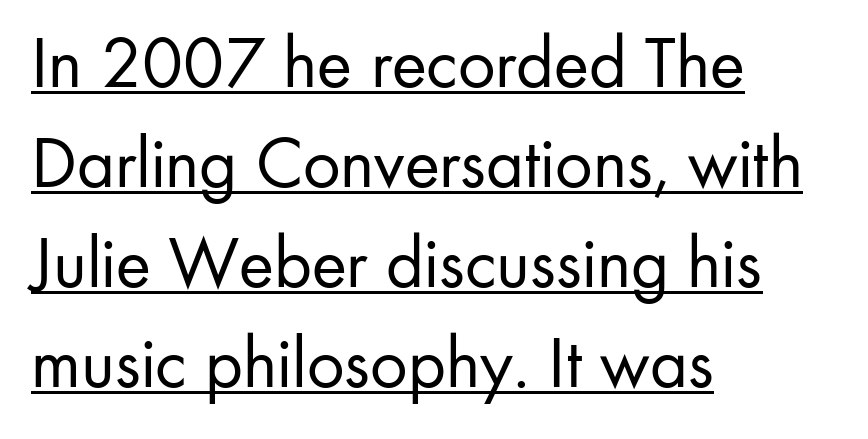
Q: Is the text bold? A: No.
Q: Is the text italic (slanted)? A: No, it is upright.
Q: Is the typeface a serif or a sans-serif typeface? A: Sans-serif.
Q: Is the text underlined? A: Yes.
Q: How is the paragraph aligned? A: Left-aligned.
Q: Is the spacing between letters normal or unusually wide? A: Normal.
Q: Is the spacing between lines tight, normal or loose? A: Normal.
Q: Width (condensed, normal, or wide)? A: Normal.
Q: Stroke contrast? A: Low.
Q: x-height? A: Small.
Q: Monospaced? A: No.
